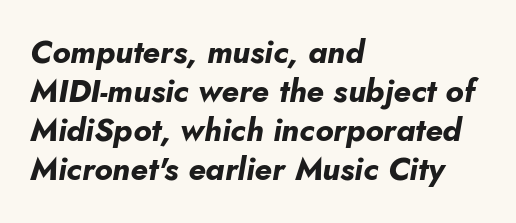
{"italic": "yes", "lean": "right", "slant_degrees": 10, "bold": "yes", "weight": "bold", "width": "normal", "stroke_contrast": "low", "x_height": "small", "monospaced": "no", "underline": "no", "align": "left", "line_spacing_ratio": 1.22, "letter_spacing": "normal", "letter_spacing_em": 0.0, "glyph_px": 32}
